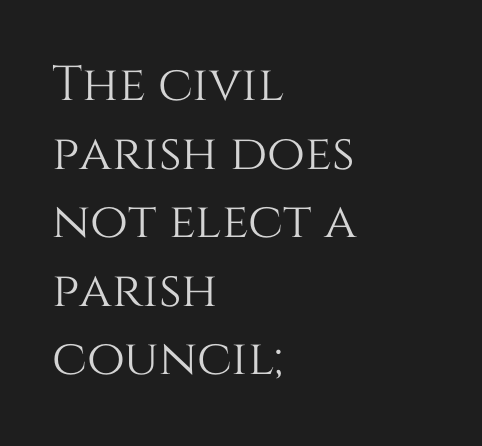
The image shows 49 px text type, upright; set left-aligned, normal line spacing (1.4x), normal letter spacing, not underlined; medium stroke contrast and a large x-height.
